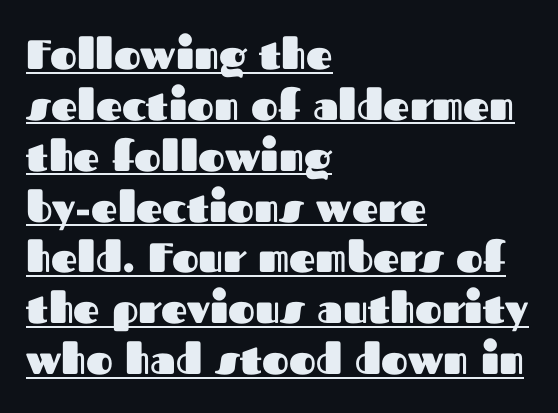
The image shows 41 px heavy sans-serif type, upright; set left-aligned, line spacing 1.24x, normal letter spacing, underlined; medium stroke contrast and a medium x-height.
